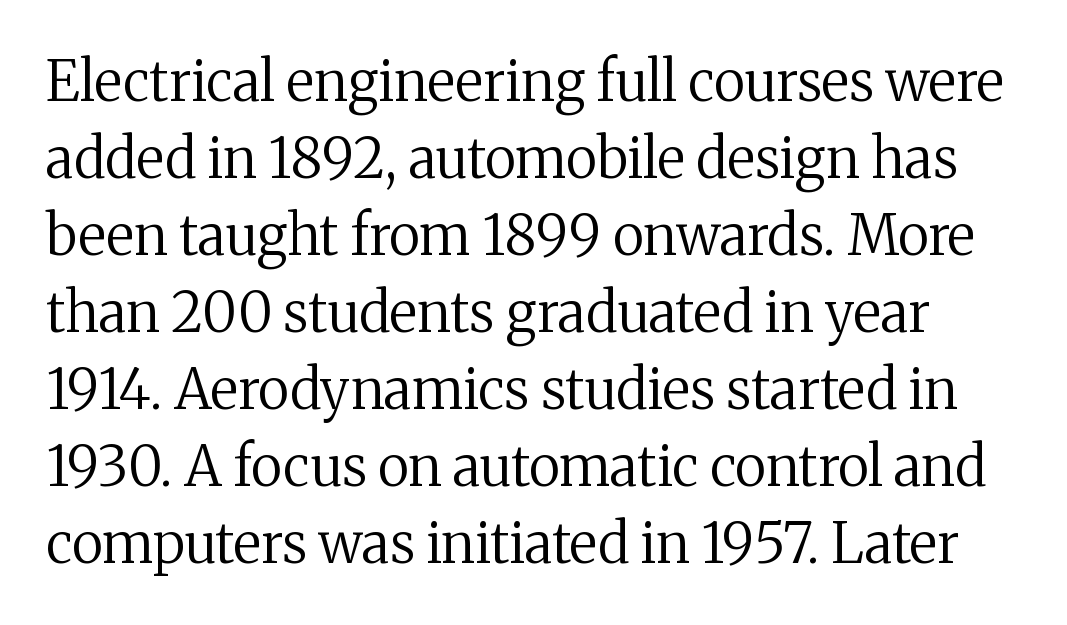
Plain, unruled lines of type. These lines are composed in type with serifs. The passage shown is typed in a proportional face where columns would drift. The passage shown stacks its lines at a standard gap.
